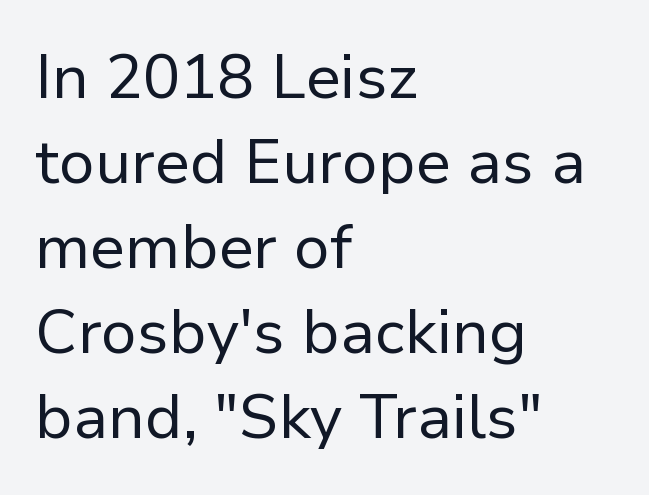
{"serif": "no", "italic": "no", "bold": "no", "weight": "regular", "width": "normal", "stroke_contrast": "low", "x_height": "medium", "monospaced": "no", "underline": "no", "align": "left", "line_spacing": "normal", "line_spacing_ratio": 1.37, "letter_spacing": "normal", "letter_spacing_em": 0.0, "glyph_px": 62}
